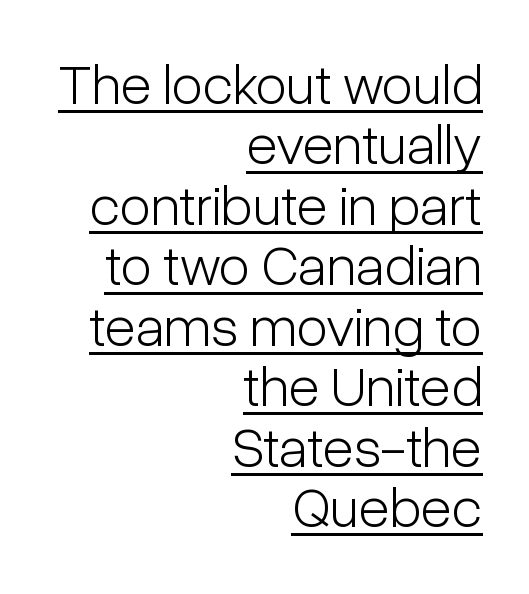
Q: Is the text bold? A: No.
Q: Is the text italic (slanted)? A: No, it is upright.
Q: Is the typeface a serif or a sans-serif typeface? A: Sans-serif.
Q: Is the text underlined? A: Yes.
Q: How is the paragraph aligned? A: Right-aligned.
Q: Is the spacing between letters normal or unusually wide? A: Normal.
Q: Is the spacing between lines tight, normal or loose? A: Tight.
Q: Width (condensed, normal, or wide)? A: Condensed.
Q: Stroke contrast? A: Low.
Q: x-height? A: Medium.
Q: Monospaced? A: No.
